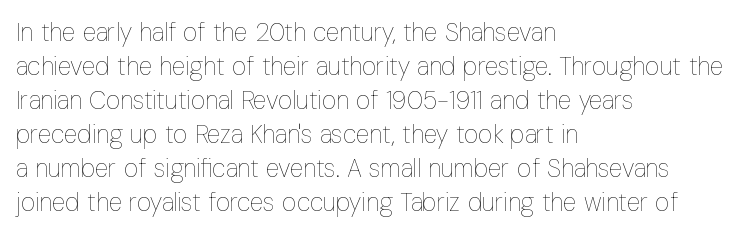
A normal amount of white space separates one row of letters from the next. Honestly, the letter spacing is just normal — you wouldn't notice it. The font's upright variant was chosen for this text. Is this a heavy cut? Hardly; it is regular or lighter. Caption: multi-line text, flush left, ragged right.
